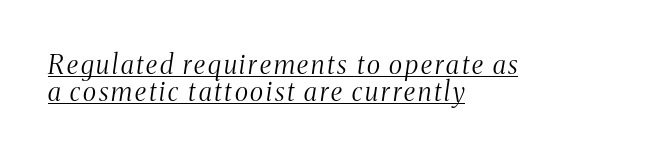
The image shows 26 px text type, italic (leaning right); set left-aligned, tight line spacing (1.03x), underlined.
